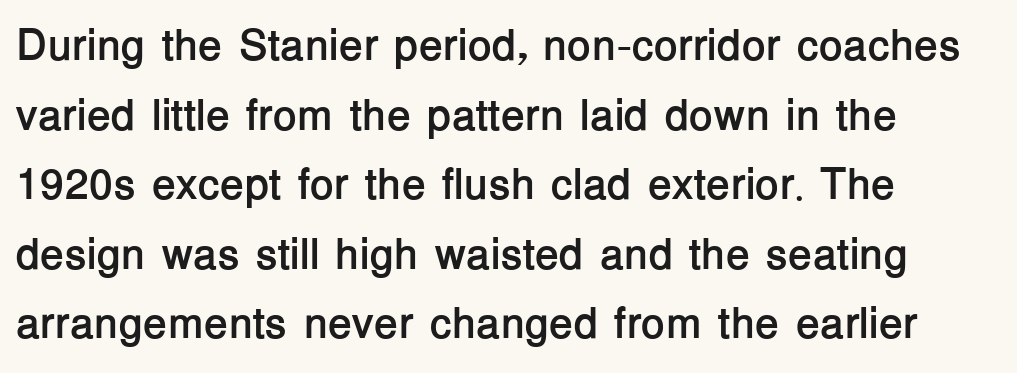
The image shows 44 px semibold sans-serif type, upright; set left-aligned, normal line spacing (1.58x), normal letter spacing, not underlined; low stroke contrast and a medium x-height.
